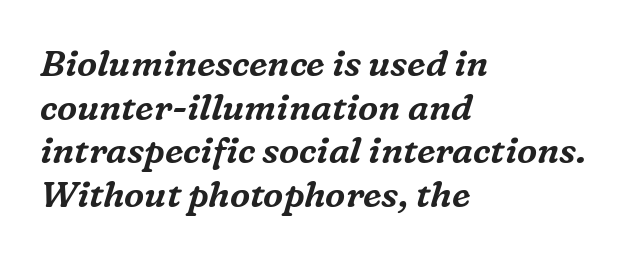
{"serif": "yes", "italic": "yes", "lean": "right", "slant_degrees": 16, "width": "normal", "stroke_contrast": "medium", "x_height": "medium", "monospaced": "no", "underline": "no", "align": "left", "line_spacing_ratio": 1.21, "letter_spacing": "normal", "letter_spacing_em": 0.0, "glyph_px": 36}
